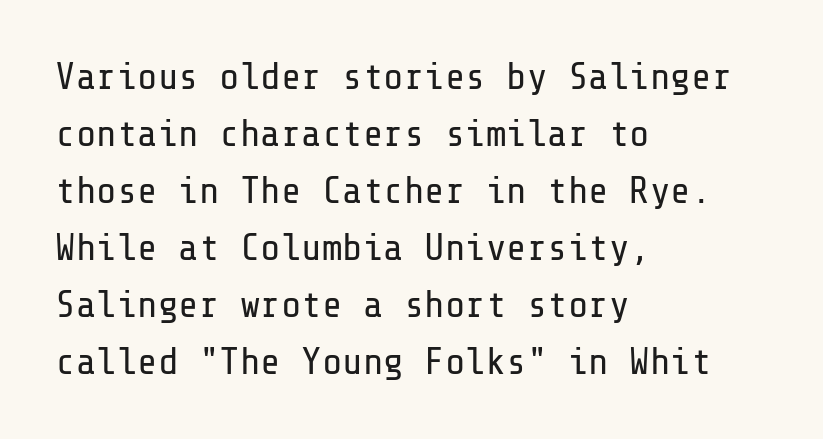
The image shows 38 px regular-weight sans-serif type, upright; set left-aligned, normal line spacing (1.5x), normal letter spacing, not underlined; low stroke contrast and a medium x-height.
